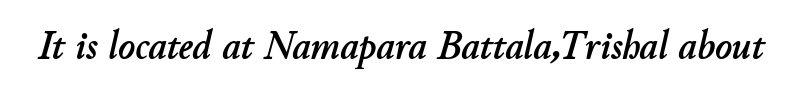
The image shows 40 px text type, italic (leaning right); set normal letter spacing, not underlined; low stroke contrast and a small x-height.
